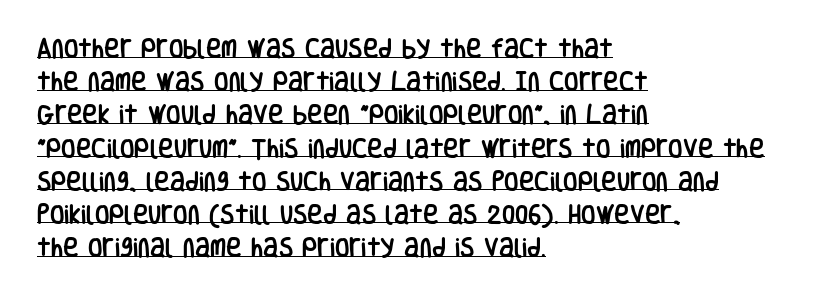
Is there much room between lines? A standard amount, neither cramped nor airy. Quick note: not italic, upright. Descenders here cross a horizontal rule under the line. This sample is left-justified, so line endings fall wherever the words run out. The gaps between neighbouring characters are ordinary and unremarkable.
